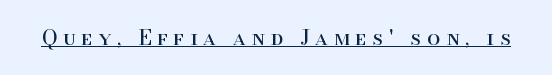
{"italic": "no", "bold": "no", "underline": "yes", "letter_spacing": "wide", "letter_spacing_em": 0.28, "glyph_px": 21}
